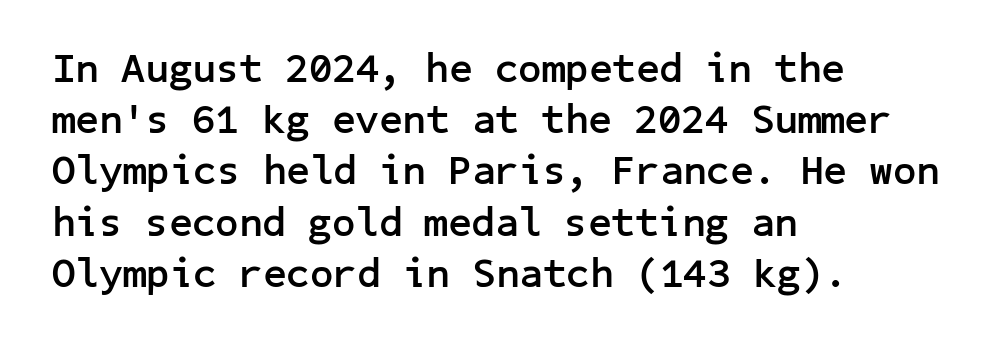
Rendered with straight, roman letterforms. Is there much room between lines? A standard amount, neither cramped nor airy. Serifs: no, the terminals of the letterforms are clean. Compared with an ordinary text face, these strokes are far heavier — a full bold. Alignment: flush left. This sample uses plain, unmodified letter spacing.
